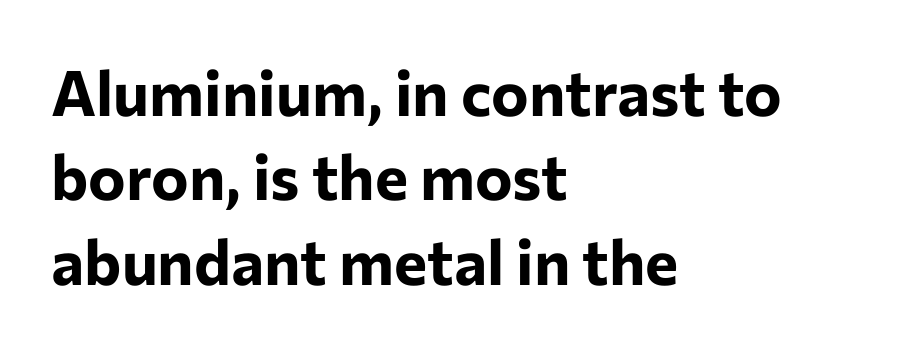
Q: Is the text bold? A: Yes.
Q: Is the text italic (slanted)? A: No, it is upright.
Q: Is the typeface a serif or a sans-serif typeface? A: Sans-serif.
Q: Is the text underlined? A: No.
Q: How is the paragraph aligned? A: Left-aligned.
Q: Is the spacing between letters normal or unusually wide? A: Normal.
Q: Is the spacing between lines tight, normal or loose? A: Normal.
Q: Width (condensed, normal, or wide)? A: Normal.
Q: Stroke contrast? A: Low.
Q: x-height? A: Medium.
Q: Monospaced? A: No.
